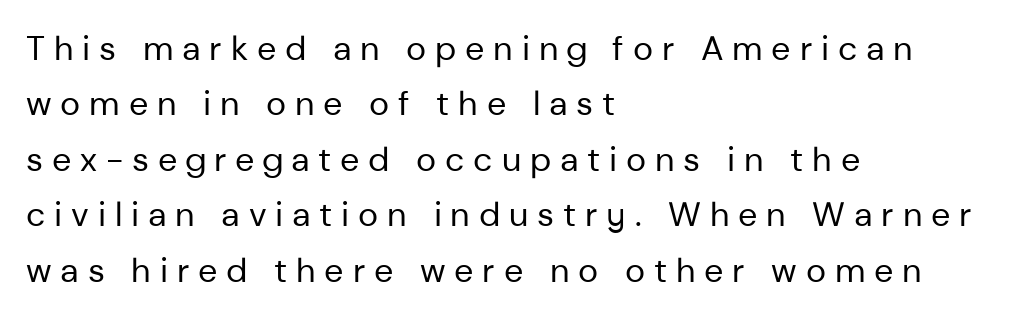
The image shows 34 px regular-weight sans-serif type, upright; set left-aligned, normal line spacing (1.63x), unusually wide letter spacing (+0.26 em), not underlined; low stroke contrast and a medium x-height.
